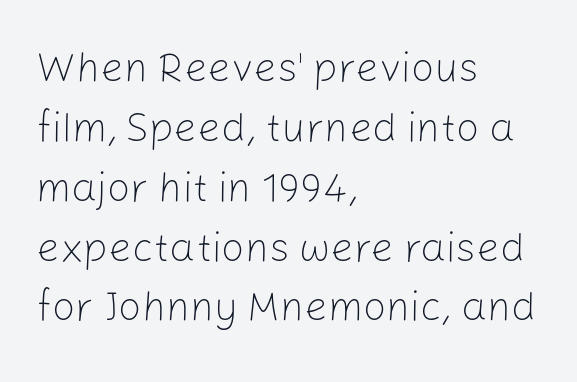
The image shows 41 px light sans-serif type, upright; set left-aligned, normal line spacing (1.46x), normal letter spacing, not underlined; low stroke contrast and a medium x-height.
